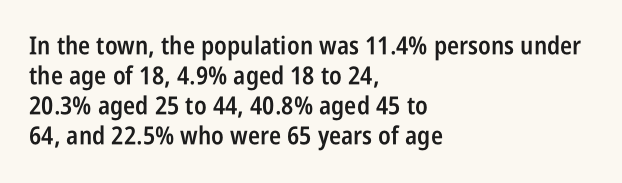
The rendering uses a semibold face; strokes are thickened but not to full bold. Horizontal alignment here is leftward, the default for most running prose. Nope, not italic — everything's standing straight. The letterforms sit shoulder to shoulder at normal distance.
